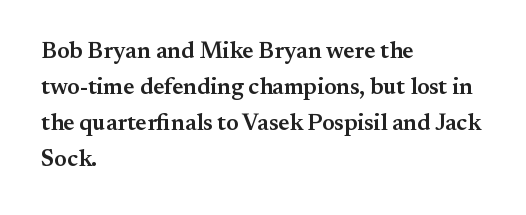
All the whitespace from short lines collects on the right. The space between consecutive lines is moderate. The type is set solid horizontally, with unmodified tracking. Does the lettering tilt? It doesn't — this is upright. Is the type bold? Partly — it's a semibold, heavier than regular but not fully bold.
